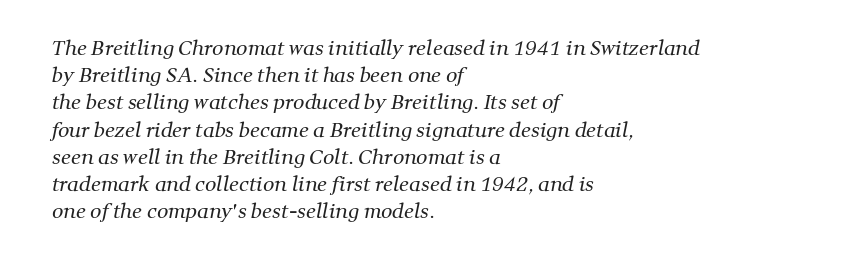
Glyph-to-glyph distance matches everyday printed text. The gap between lines stays unmarked. Vertical stems look standard width or narrower in stroke. The passage shown stacks its lines at a standard gap. The compositor pushed each line to the left boundary.
